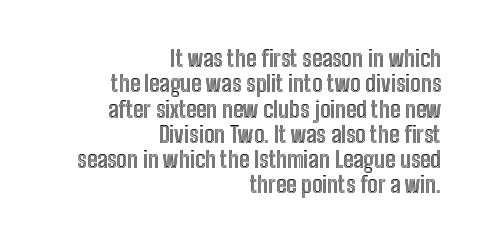
The image shows 23 px text type, upright; set right-aligned, tight line spacing (1.1x), normal letter spacing, not underlined.
